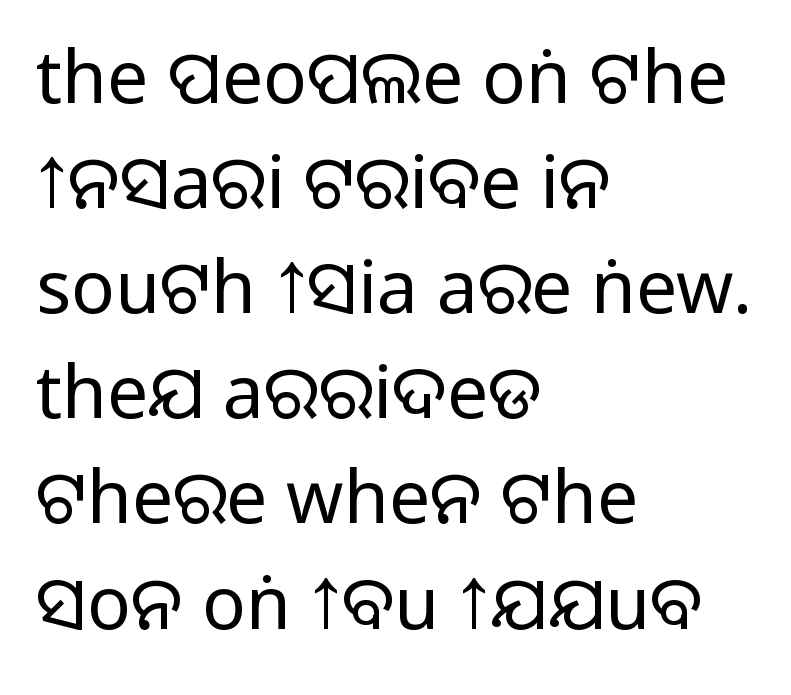
{"serif": "no", "italic": "no", "bold": "no", "weight": "regular", "width": "normal", "stroke_contrast": "low", "x_height": "large", "monospaced": "no", "underline": "no", "align": "left", "line_spacing": "normal", "line_spacing_ratio": 1.44, "letter_spacing": "normal", "letter_spacing_em": 0.0, "glyph_px": 73}
